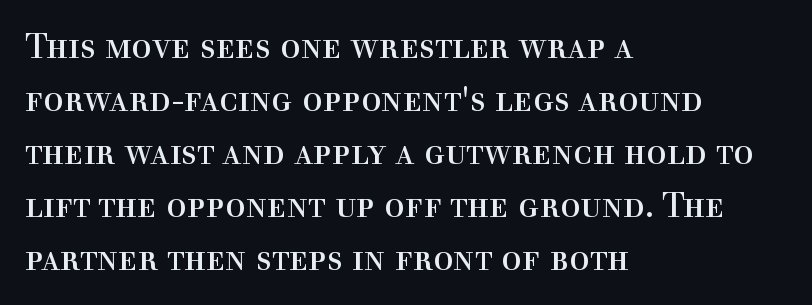
Q: Is the text bold? A: No.
Q: Is the text italic (slanted)? A: No, it is upright.
Q: Is the typeface a serif or a sans-serif typeface? A: Serif.
Q: Is the text underlined? A: No.
Q: How is the paragraph aligned? A: Left-aligned.
Q: Is the spacing between letters normal or unusually wide? A: Normal.
Q: Is the spacing between lines tight, normal or loose? A: Normal.
Q: Width (condensed, normal, or wide)? A: Normal.
Q: x-height? A: Medium.
Q: Monospaced? A: No.
